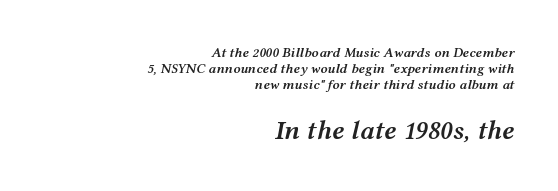
Q: Is the text bold? A: Semi-bold.
Q: Is the text italic (slanted)? A: Yes, it leans right by about 12 degrees.
Q: Is the text underlined? A: No.
Q: How is the paragraph aligned? A: Right-aligned.
Q: Is the spacing between letters normal or unusually wide? A: Normal.
Q: Which block of text is set in a larger size, the first (top) or the second (bottom)? A: The second (bottom) one.
